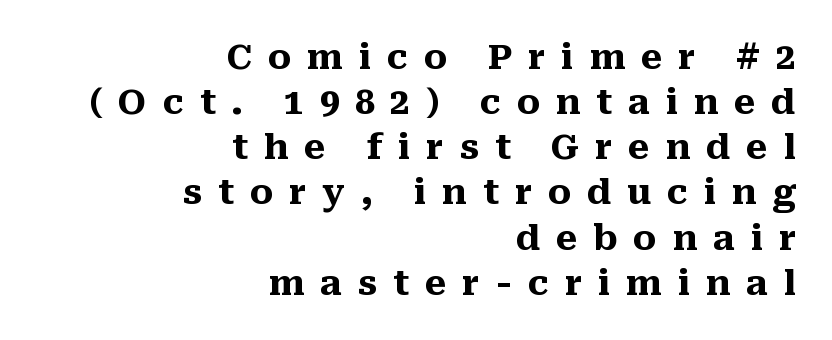
Q: Is the text bold? A: Yes.
Q: Is the text italic (slanted)? A: No, it is upright.
Q: Is the typeface a serif or a sans-serif typeface? A: Serif.
Q: Is the text underlined? A: No.
Q: How is the paragraph aligned? A: Right-aligned.
Q: Is the spacing between letters normal or unusually wide? A: Unusually wide.
Q: Is the spacing between lines tight, normal or loose? A: Normal.
Q: Width (condensed, normal, or wide)? A: Normal.
Q: Stroke contrast? A: Medium.
Q: x-height? A: Medium.
Q: Monospaced? A: No.
